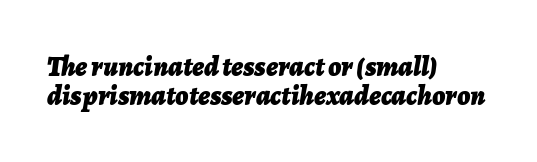
Q: Is the text bold? A: Yes.
Q: Is the text italic (slanted)? A: Yes, it leans right by about 7 degrees.
Q: Is the text underlined? A: No.
Q: How is the paragraph aligned? A: Left-aligned.
Q: Is the spacing between letters normal or unusually wide? A: Normal.
Q: Is the spacing between lines tight, normal or loose? A: Tight.
Q: Width (condensed, normal, or wide)? A: Normal.
Q: Stroke contrast? A: Low.
Q: x-height? A: Medium.
Q: Monospaced? A: No.
